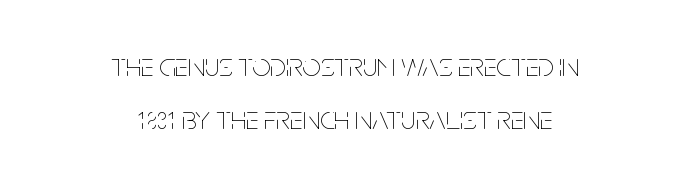
{"italic": "no", "bold": "no", "weight": "thin", "width": "condensed", "stroke_contrast": "low", "x_height": "large", "monospaced": "no", "underline": "no", "align": "center", "line_spacing": "normal", "line_spacing_ratio": 1.6, "letter_spacing": "normal", "letter_spacing_em": 0.0, "glyph_px": 33}
